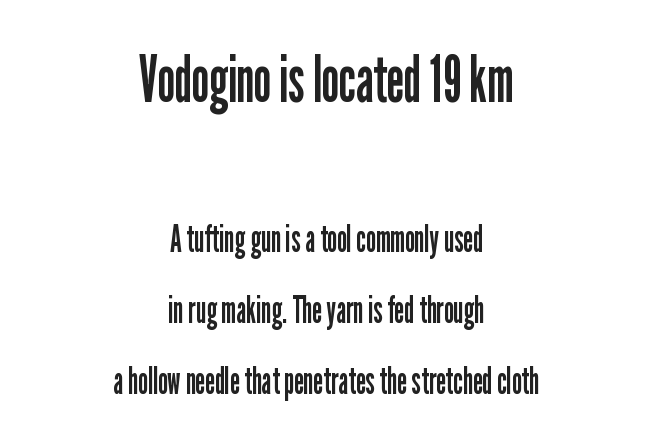
The font family rendered here belongs to the sans-serif group. There is no visible air inserted between adjacent glyphs. Ordinary non-slanted type is in use. Counters stay open thanks to moderate or lighter strokes. Check under the words: just untouched page. Short and long lines alike share a common midpoint.
